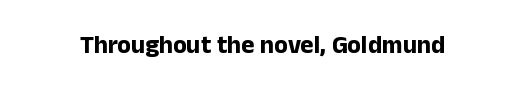
{"italic": "no", "bold": "yes", "underline": "no", "letter_spacing": "normal", "letter_spacing_em": 0.0, "glyph_px": 25}
